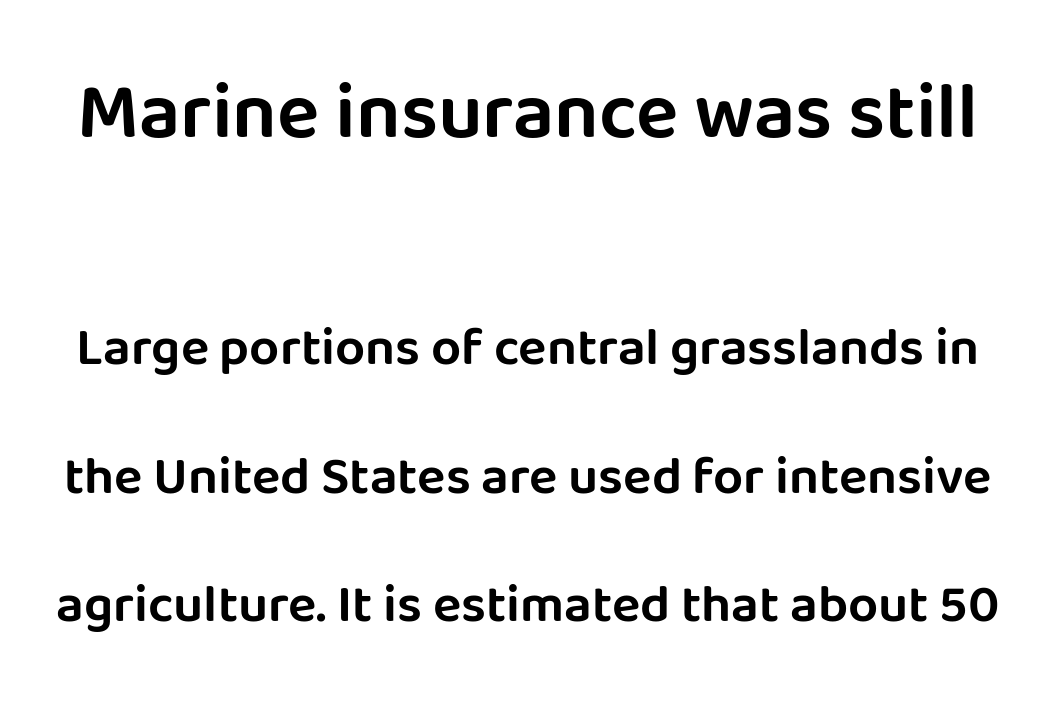
Q: Is the text italic (slanted)? A: No, it is upright.
Q: Is the typeface a serif or a sans-serif typeface? A: Sans-serif.
Q: Is the text underlined? A: No.
Q: Is the spacing between letters normal or unusually wide? A: Normal.
Q: Is the spacing between lines tight, normal or loose? A: Loose.
Q: Which block of text is set in a larger size, the first (top) or the second (bottom)? A: The first (top) one.
Q: Width (condensed, normal, or wide)? A: Normal.
Q: Stroke contrast? A: Low.
Q: x-height? A: Large.
Q: Monospaced? A: No.
